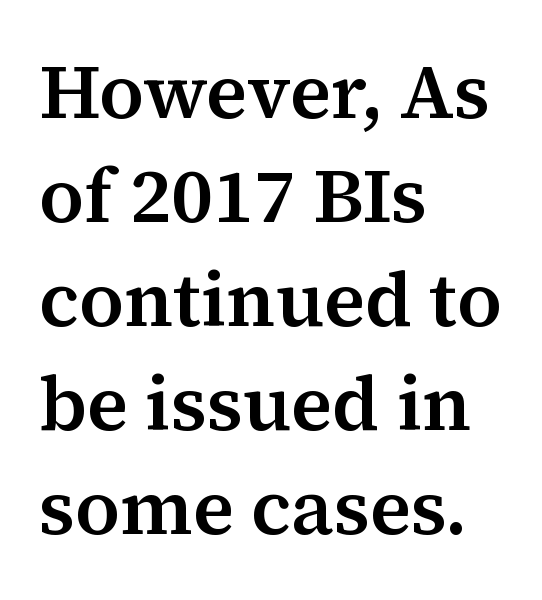
The image shows 76 px serif type, upright; set left-aligned, normal line spacing (1.37x), normal letter spacing, not underlined; medium stroke contrast and a medium x-height.
